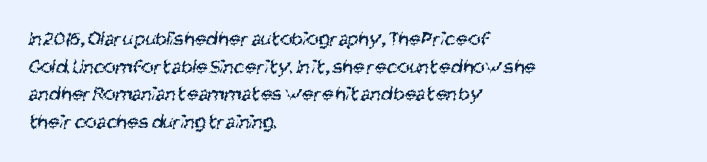
The image shows 21 px text type; set left-aligned, normal line spacing (1.32x), normal letter spacing, not underlined.
